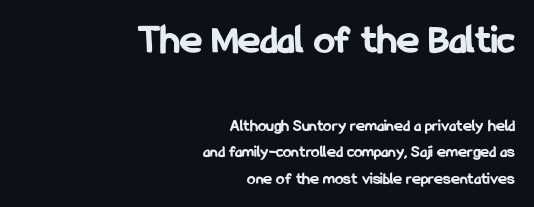
The image shows 42 px bold, condensed sans-serif type, upright; set right-aligned, normal line spacing (1.54x), normal letter spacing, not underlined; the first (top) block is 2.47x larger; low stroke contrast and a medium x-height.
